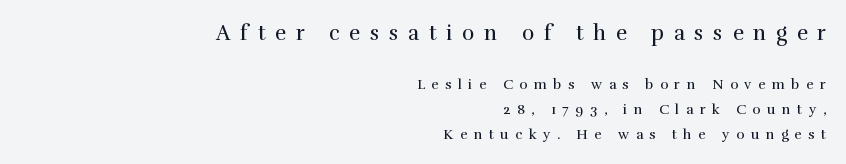
{"italic": "no", "bold": "no", "underline": "no", "align": "right", "line_spacing_ratio": 1.8, "letter_spacing": "wide", "letter_spacing_em": 0.46, "larger_block": "first", "size_ratio": 1.5, "glyph_px": 21}
